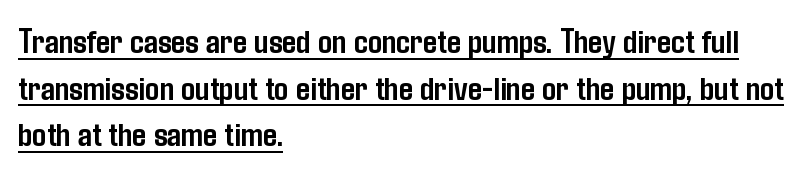
The sample's only ornament is a line tracing under the words. A classic flush-left, rag-right setting is used for this passage. Note the varied advance widths — an 'i' is clearly narrower than an 'm'. The type family on display is of the sans-serif kind. The rendering uses a bold face; every stroke is thick and dark.
